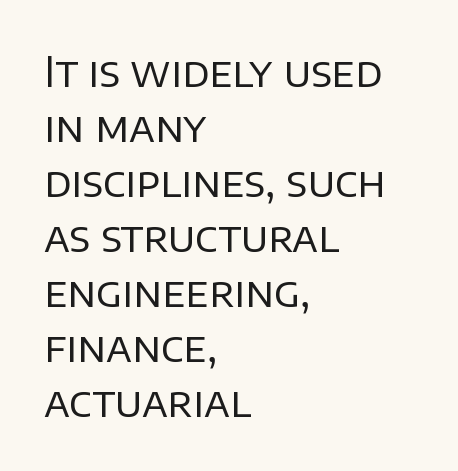
Q: Is the text bold? A: No.
Q: Is the text italic (slanted)? A: No, it is upright.
Q: Is the typeface a serif or a sans-serif typeface? A: Sans-serif.
Q: Is the text underlined? A: No.
Q: How is the paragraph aligned? A: Left-aligned.
Q: Is the spacing between letters normal or unusually wide? A: Normal.
Q: Is the spacing between lines tight, normal or loose? A: Normal.
Q: Width (condensed, normal, or wide)? A: Normal.
Q: Stroke contrast? A: Low.
Q: x-height? A: Large.
Q: Monospaced? A: No.
